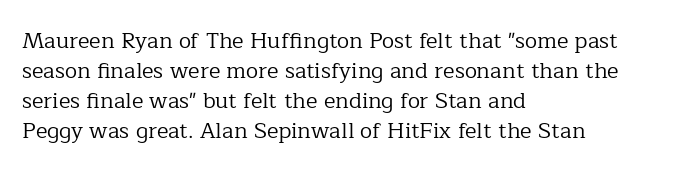
The image shows 22 px text type, upright; set left-aligned, normal line spacing (1.37x), normal letter spacing, not underlined.
